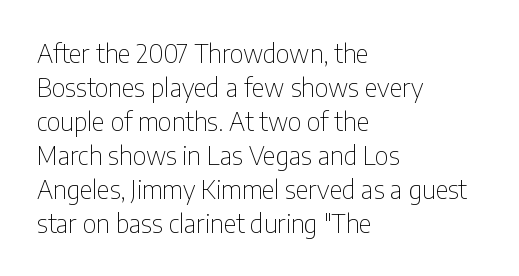
{"italic": "no", "bold": "no", "underline": "no", "align": "left", "line_spacing": "normal", "line_spacing_ratio": 1.36, "letter_spacing": "normal", "letter_spacing_em": 0.0, "glyph_px": 25}
